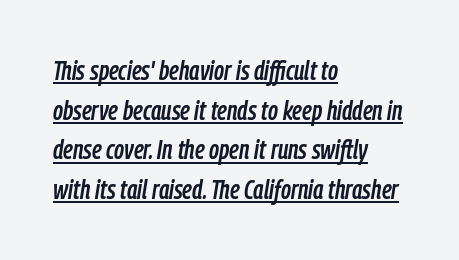
Check the space under the baseline: a stroke is drawn there. The typography opts for an oblique posture over an upright one. The rendering anchors every line to the left-hand side. Line spacing here is normal. Does extra space separate the letters? No, they use regular spacing.
